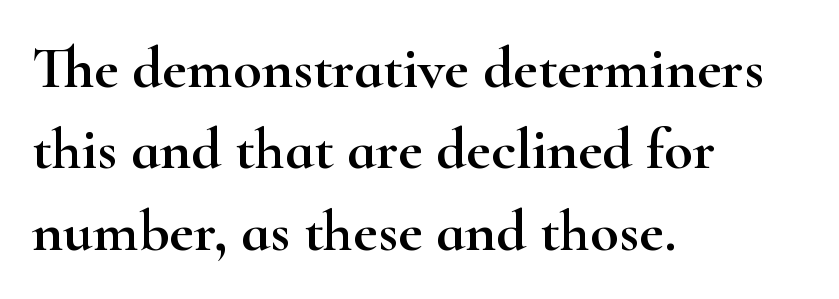
{"serif": "yes", "italic": "no", "width": "wide", "stroke_contrast": "high", "x_height": "small", "monospaced": "no", "underline": "no", "align": "left", "line_spacing": "normal", "line_spacing_ratio": 1.38, "letter_spacing": "normal", "letter_spacing_em": 0.0, "glyph_px": 59}
